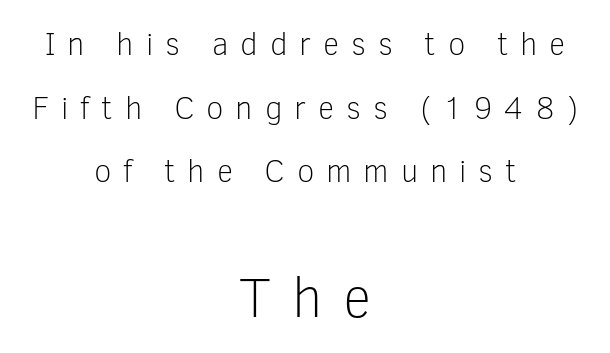
{"serif": "no", "italic": "no", "bold": "no", "weight": "light", "width": "normal", "stroke_contrast": "low", "x_height": "medium", "monospaced": "no", "underline": "no", "align": "center", "line_spacing": "loose", "line_spacing_ratio": 1.99, "letter_spacing": "wide", "letter_spacing_em": 0.37, "larger_block": "second", "size_ratio": 1.75, "glyph_px": 56}
